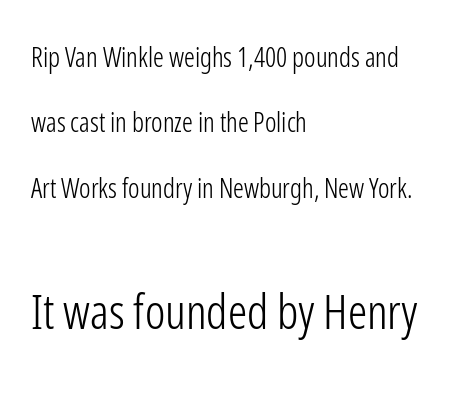
Q: Is the text bold? A: No.
Q: Is the text italic (slanted)? A: No, it is upright.
Q: Is the typeface a serif or a sans-serif typeface? A: Sans-serif.
Q: Is the text underlined? A: No.
Q: How is the paragraph aligned? A: Left-aligned.
Q: Is the spacing between letters normal or unusually wide? A: Normal.
Q: Is the spacing between lines tight, normal or loose? A: Loose.
Q: Which block of text is set in a larger size, the first (top) or the second (bottom)? A: The second (bottom) one.
Q: Width (condensed, normal, or wide)? A: Condensed.
Q: Stroke contrast? A: Low.
Q: x-height? A: Medium.
Q: Monospaced? A: No.
